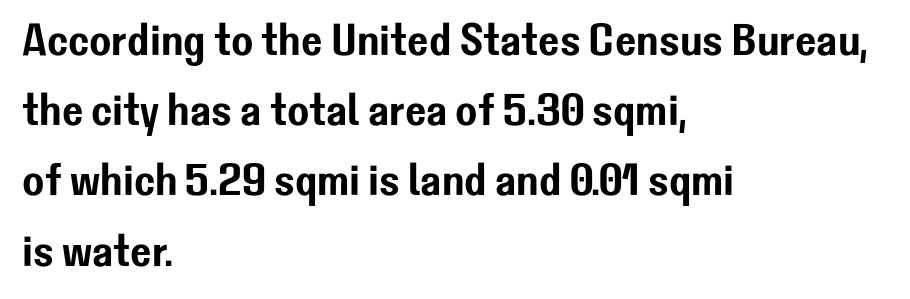
{"serif": "no", "italic": "no", "width": "normal", "stroke_contrast": "low", "x_height": "medium", "monospaced": "no", "underline": "no", "align": "left", "line_spacing": "normal", "line_spacing_ratio": 1.56, "letter_spacing": "normal", "letter_spacing_em": 0.0, "glyph_px": 45}
